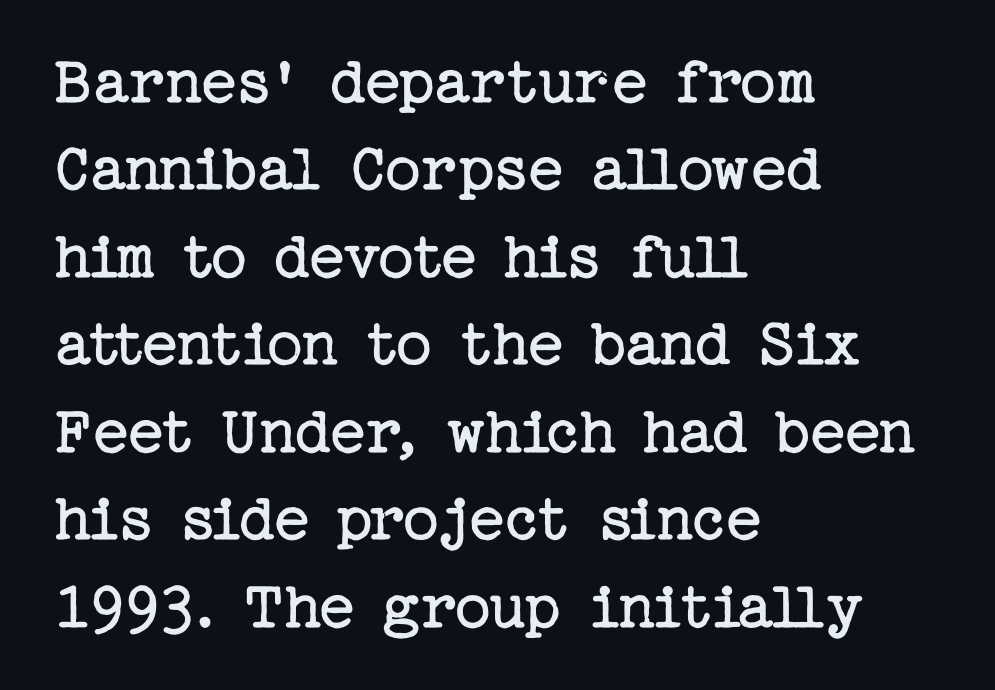
Q: Is the text bold? A: No.
Q: Is the text italic (slanted)? A: No, it is upright.
Q: Is the typeface a serif or a sans-serif typeface? A: Serif.
Q: Is the text underlined? A: No.
Q: How is the paragraph aligned? A: Left-aligned.
Q: Is the spacing between letters normal or unusually wide? A: Normal.
Q: Is the spacing between lines tight, normal or loose? A: Normal.
Q: Width (condensed, normal, or wide)? A: Normal.
Q: Stroke contrast? A: Low.
Q: x-height? A: Medium.
